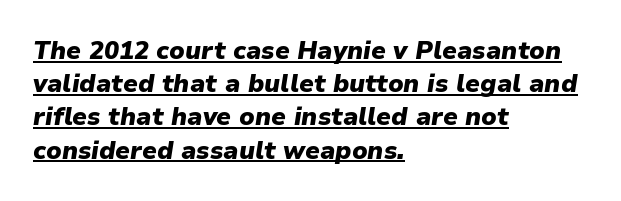
The image shows 25 px bold type, italic (leaning right); set left-aligned, normal line spacing (1.33x), normal letter spacing, underlined.
